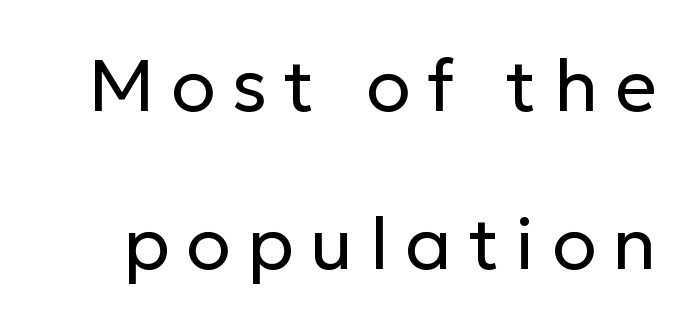
{"serif": "no", "italic": "no", "bold": "no", "weight": "regular", "width": "normal", "stroke_contrast": "low", "x_height": "medium", "monospaced": "no", "underline": "no", "line_spacing": "loose", "line_spacing_ratio": 2.17, "letter_spacing": "wide", "letter_spacing_em": 0.23, "glyph_px": 73}
